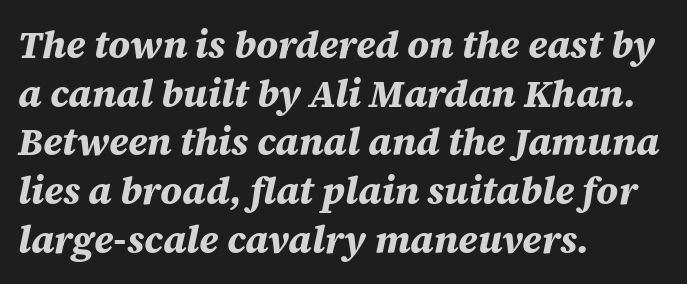
Vertically, the passage feels balanced, rows spaced as you'd expect. Unmarked baselines from the first word to the last. This sample has the flowing, uneven cadence of proportional lettering. The axis of the letterforms is tilted away from vertical. The paragraph has a hard left edge and a soft right edge.
